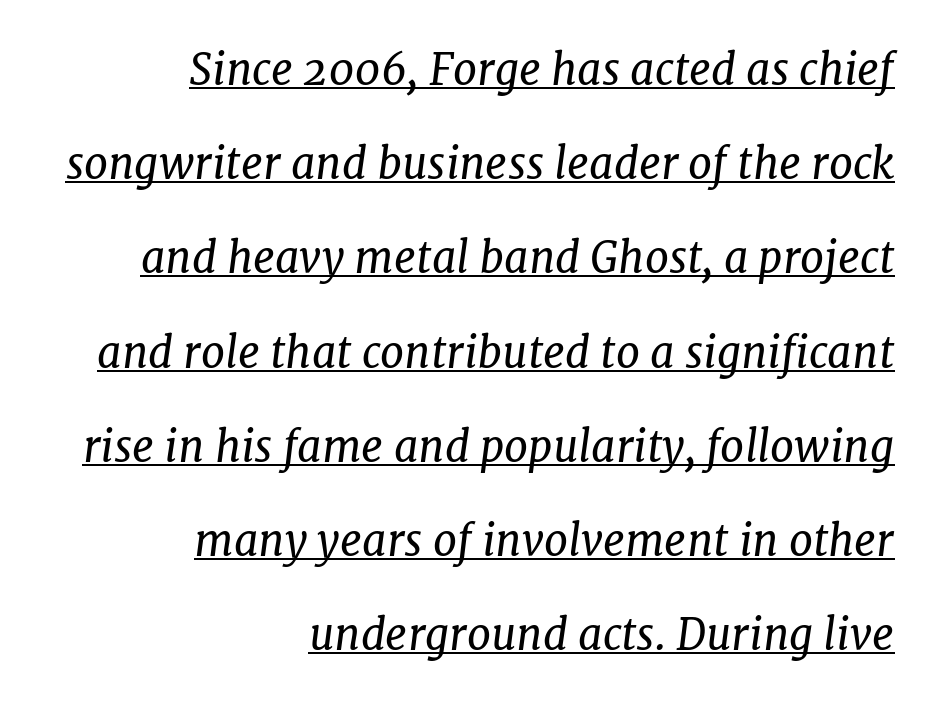
{"serif": "yes", "italic": "yes", "lean": "right", "slant_degrees": 7, "bold": "no", "weight": "regular", "width": "normal", "stroke_contrast": "low", "x_height": "medium", "monospaced": "no", "underline": "yes", "align": "right", "line_spacing": "loose", "line_spacing_ratio": 2.19, "letter_spacing": "normal", "letter_spacing_em": 0.0, "glyph_px": 43}
